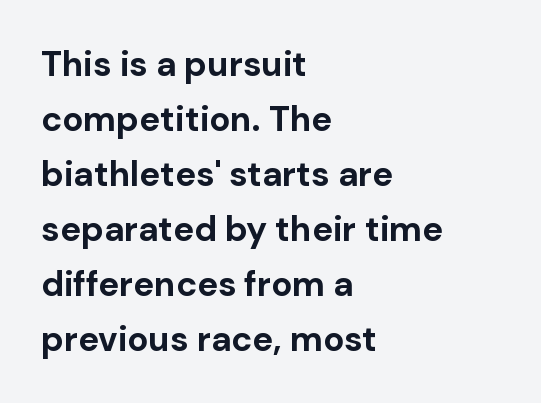
{"serif": "no", "italic": "no", "bold": "yes", "weight": "bold", "width": "normal", "stroke_contrast": "low", "x_height": "medium", "monospaced": "no", "underline": "no", "align": "left", "line_spacing": "normal", "line_spacing_ratio": 1.57, "letter_spacing": "normal", "letter_spacing_em": 0.0, "glyph_px": 35}
